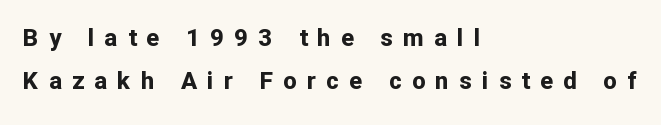
Q: Is the text bold? A: Yes.
Q: Is the text italic (slanted)? A: No, it is upright.
Q: Is the text underlined? A: No.
Q: How is the paragraph aligned? A: Left-aligned.
Q: Is the spacing between letters normal or unusually wide? A: Unusually wide.
